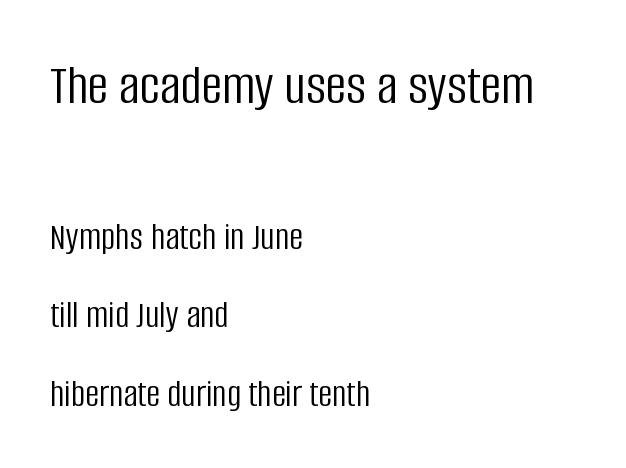
Q: Is the text bold? A: No.
Q: Is the text italic (slanted)? A: No, it is upright.
Q: Is the typeface a serif or a sans-serif typeface? A: Sans-serif.
Q: Is the text underlined? A: No.
Q: How is the paragraph aligned? A: Left-aligned.
Q: Is the spacing between letters normal or unusually wide? A: Normal.
Q: Is the spacing between lines tight, normal or loose? A: Loose.
Q: Which block of text is set in a larger size, the first (top) or the second (bottom)? A: The first (top) one.
Q: Width (condensed, normal, or wide)? A: Condensed.
Q: Stroke contrast? A: Low.
Q: x-height? A: Large.
Q: Monospaced? A: No.
